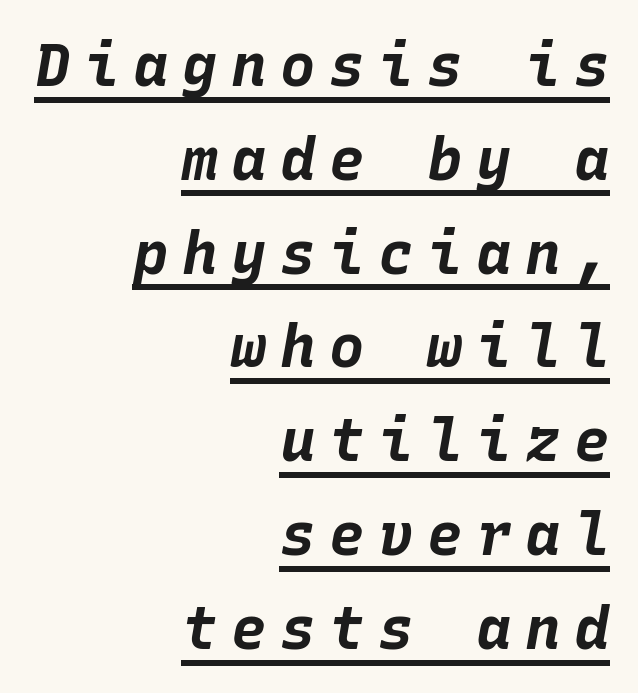
Q: Is the text bold? A: Yes.
Q: Is the text italic (slanted)? A: Yes, it leans right by about 10 degrees.
Q: Is the text underlined? A: Yes.
Q: How is the paragraph aligned? A: Right-aligned.
Q: Is the spacing between letters normal or unusually wide? A: Unusually wide.
Q: Is the spacing between lines tight, normal or loose? A: Normal.
Q: Width (condensed, normal, or wide)? A: Normal.
Q: Stroke contrast? A: Low.
Q: x-height? A: Large.
Q: Monospaced? A: Yes.
